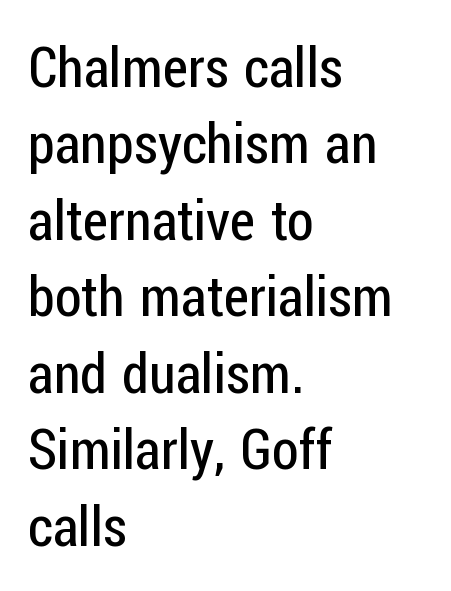
{"serif": "no", "italic": "no", "bold": "no", "weight": "regular", "width": "condensed", "stroke_contrast": "low", "x_height": "medium", "monospaced": "no", "underline": "no", "align": "left", "line_spacing": "normal", "line_spacing_ratio": 1.39, "letter_spacing": "normal", "letter_spacing_em": 0.0, "glyph_px": 55}
